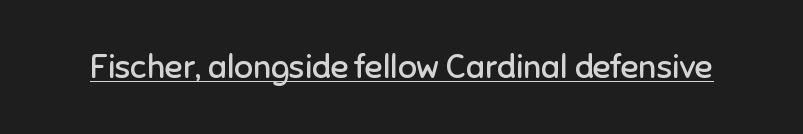
The image shows 33 px regular-weight sans-serif type, upright; set normal letter spacing, underlined; low stroke contrast and a medium x-height.
